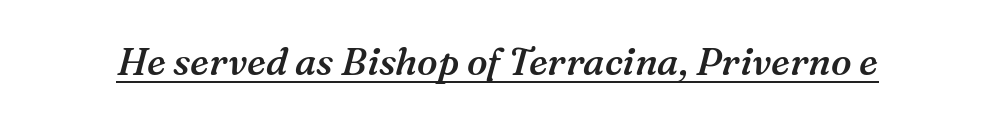
Students, observe the line beneath the letters — that is underlining. Notice the strokes are somewhat thickened but not fully heavy: this is a semibold. Here the glyphs are tracked normally, forming tight word shapes. The letters carry serifs — small finishing strokes at the ends of their stems. Do the characters align in a grid? No, the font is proportional.
